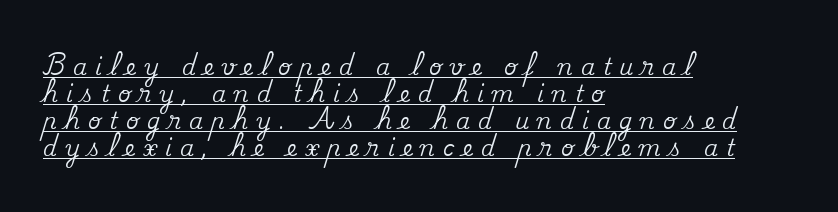
The image shows 22 px text type; set left-aligned, line spacing 1.23x, unusually wide letter spacing (+0.37 em), underlined.
